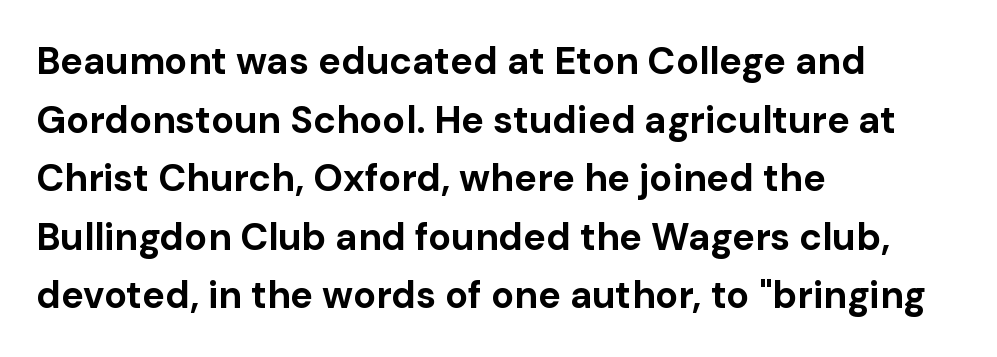
Is there much room between lines? A standard amount, neither cramped nor airy. The letterforms sit shoulder to shoulder at normal distance. The zone under the glyphs is completely vacant. When letters stand straight like this, we call the style roman or upright. Heft: maximum for text — a bold.
